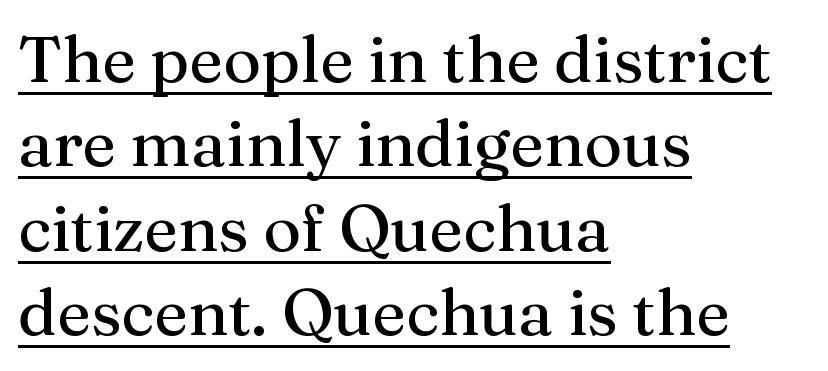
Q: Is the text italic (slanted)? A: No, it is upright.
Q: Is the typeface a serif or a sans-serif typeface? A: Serif.
Q: Is the text underlined? A: Yes.
Q: How is the paragraph aligned? A: Left-aligned.
Q: Is the spacing between letters normal or unusually wide? A: Normal.
Q: Is the spacing between lines tight, normal or loose? A: Normal.
Q: Width (condensed, normal, or wide)? A: Normal.
Q: Stroke contrast? A: Medium.
Q: x-height? A: Medium.
Q: Monospaced? A: No.
